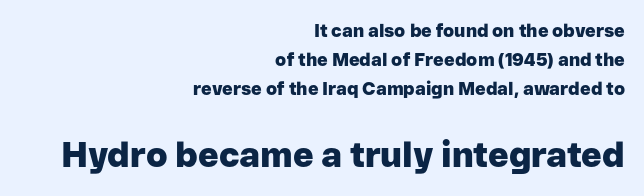
{"serif": "no", "italic": "no", "bold": "yes", "weight": "heavy", "width": "normal", "stroke_contrast": "low", "x_height": "medium", "monospaced": "no", "underline": "no", "align": "right", "line_spacing": "normal", "line_spacing_ratio": 1.6, "letter_spacing": "normal", "letter_spacing_em": 0.0, "larger_block": "second", "size_ratio": 1.94, "glyph_px": 35}
